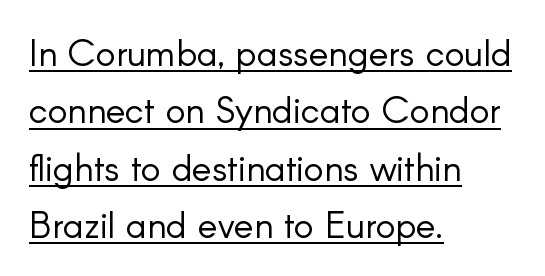
Q: Is the text bold? A: No.
Q: Is the text italic (slanted)? A: No, it is upright.
Q: Is the typeface a serif or a sans-serif typeface? A: Sans-serif.
Q: Is the text underlined? A: Yes.
Q: How is the paragraph aligned? A: Left-aligned.
Q: Is the spacing between letters normal or unusually wide? A: Normal.
Q: Is the spacing between lines tight, normal or loose? A: Normal.
Q: Width (condensed, normal, or wide)? A: Normal.
Q: Stroke contrast? A: Low.
Q: x-height? A: Small.
Q: Monospaced? A: No.
